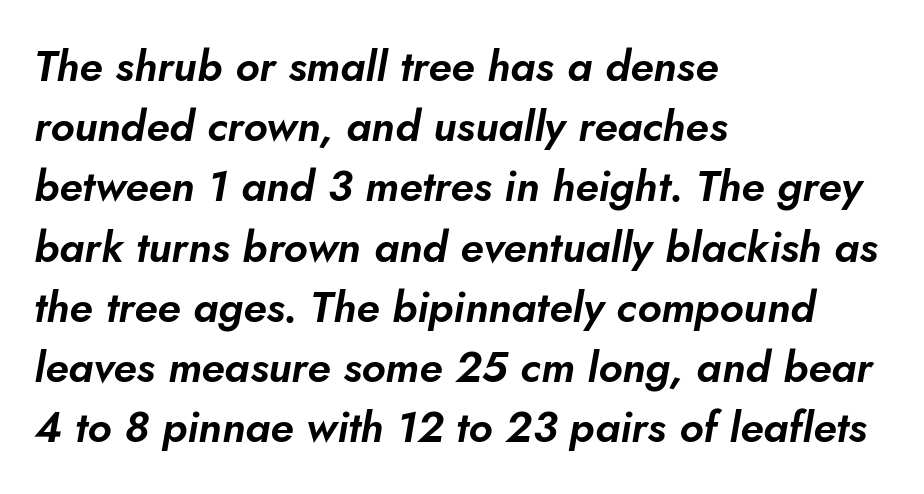
Q: Is the text italic (slanted)? A: Yes, it leans right by about 5 degrees.
Q: Is the text underlined? A: No.
Q: How is the paragraph aligned? A: Left-aligned.
Q: Is the spacing between letters normal or unusually wide? A: Normal.
Q: Is the spacing between lines tight, normal or loose? A: Normal.
Q: Width (condensed, normal, or wide)? A: Normal.
Q: Stroke contrast? A: Low.
Q: x-height? A: Small.
Q: Monospaced? A: No.
